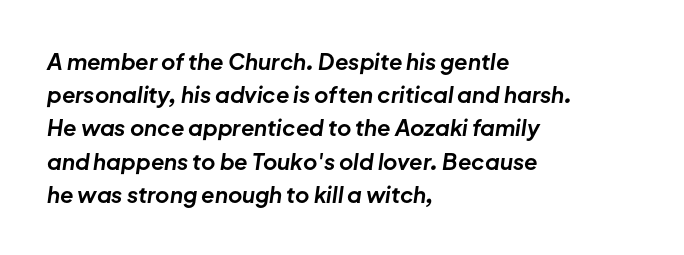
The image shows 22 px bold type, italic (leaning right); set left-aligned, normal line spacing (1.51x), normal letter spacing, not underlined.
